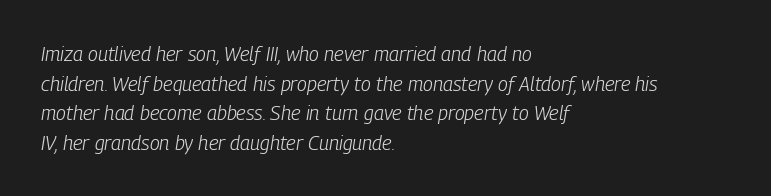
The lines in this sample share a left origin and differ only in where they stop. The letters are slanted; this is an italic face. Glance below the letters and you will spot only blank space. The typesetting does not lean heavy: it is not bold.
